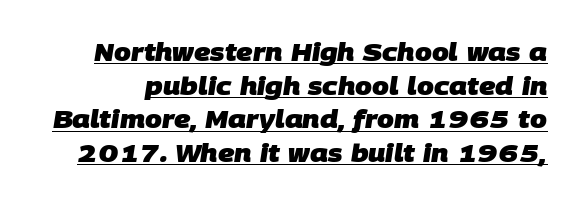
{"bold": "yes", "underline": "yes", "line_spacing": "normal", "line_spacing_ratio": 1.4, "letter_spacing": "normal", "letter_spacing_em": 0.0, "glyph_px": 24}
